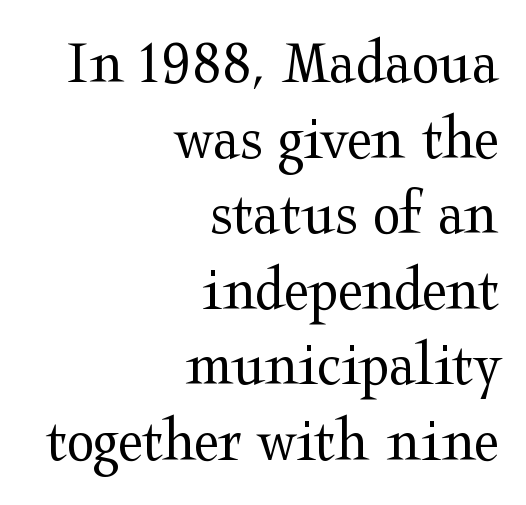
The image shows 64 px regular-weight, wide serif type, upright; set right-aligned, line spacing 1.18x, normal letter spacing, not underlined; medium stroke contrast and a medium x-height.
